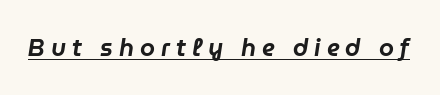
Q: Is the text italic (slanted)? A: Yes, it leans right by about 9 degrees.
Q: Is the text underlined? A: Yes.
Q: Is the spacing between letters normal or unusually wide? A: Unusually wide.
